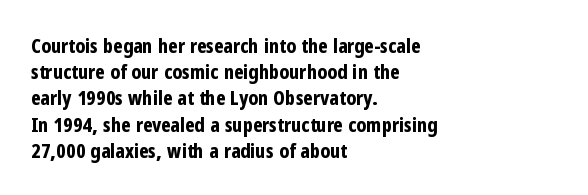
{"italic": "no", "bold": "yes", "underline": "no", "align": "left", "line_spacing": "normal", "line_spacing_ratio": 1.31, "letter_spacing": "normal", "letter_spacing_em": 0.0, "glyph_px": 20}
